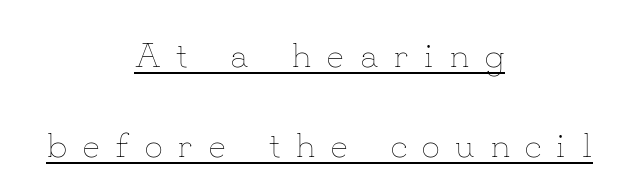
Q: Is the text bold? A: No.
Q: Is the text italic (slanted)? A: No, it is upright.
Q: Is the text underlined? A: Yes.
Q: How is the paragraph aligned? A: Centered.
Q: Is the spacing between letters normal or unusually wide? A: Unusually wide.
Q: Is the spacing between lines tight, normal or loose? A: Loose.
Q: Width (condensed, normal, or wide)? A: Normal.
Q: Stroke contrast? A: Low.
Q: x-height? A: Small.
Q: Monospaced? A: No.
